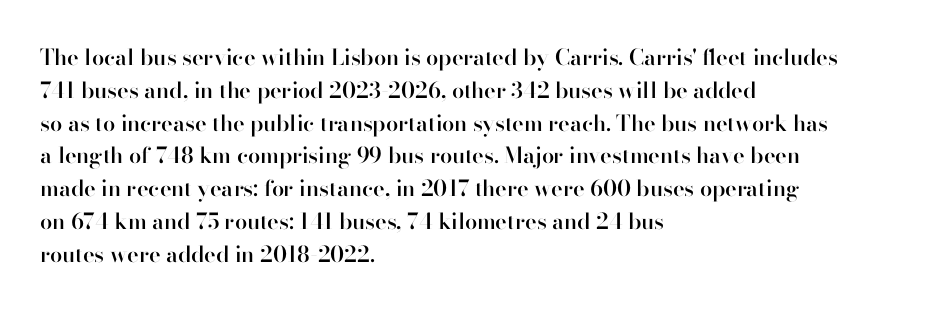
The image shows 22 px text type, upright; set left-aligned, normal line spacing (1.49x), normal letter spacing, not underlined.
